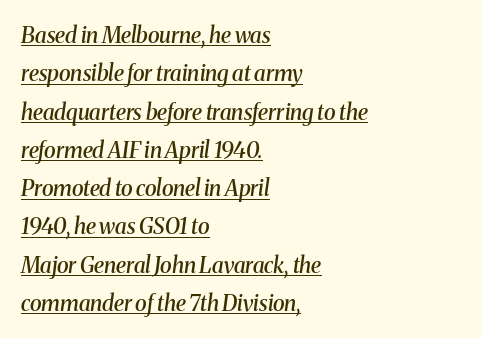
The image shows 22 px text type, italic (leaning right); set left-aligned, line spacing 1.74x, normal letter spacing, underlined.
